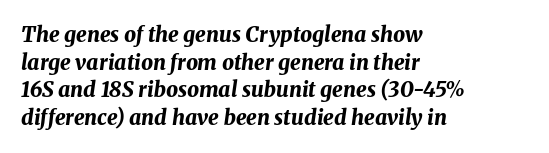
{"italic": "yes", "lean": "right", "slant_degrees": 8, "bold": "yes", "underline": "no", "align": "left", "line_spacing": "normal", "line_spacing_ratio": 1.32, "letter_spacing": "normal", "letter_spacing_em": 0.0, "glyph_px": 21}
